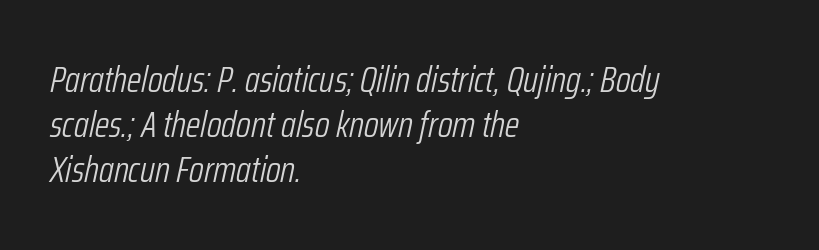
The image shows 37 px light, condensed type, italic (leaning right); set left-aligned, line spacing 1.22x, normal letter spacing, not underlined; low stroke contrast and a medium x-height.
